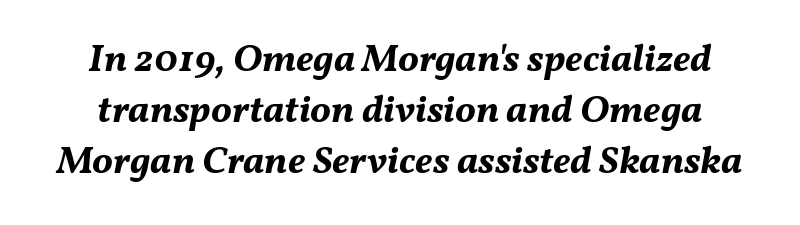
{"italic": "yes", "lean": "right", "slant_degrees": 11, "bold": "yes", "weight": "bold", "width": "normal", "stroke_contrast": "medium", "x_height": "medium", "monospaced": "no", "underline": "no", "align": "center", "line_spacing": "normal", "line_spacing_ratio": 1.31, "letter_spacing": "normal", "letter_spacing_em": 0.0, "glyph_px": 39}
